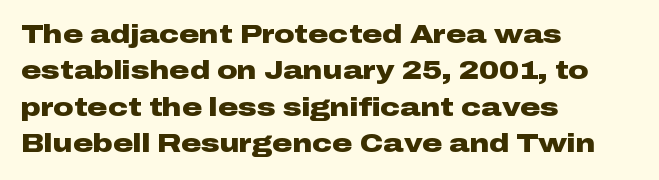
Q: Is the text bold? A: Yes.
Q: Is the text italic (slanted)? A: No, it is upright.
Q: Is the text underlined? A: No.
Q: How is the paragraph aligned? A: Left-aligned.
Q: Is the spacing between letters normal or unusually wide? A: Normal.
Q: Is the spacing between lines tight, normal or loose? A: Normal.
